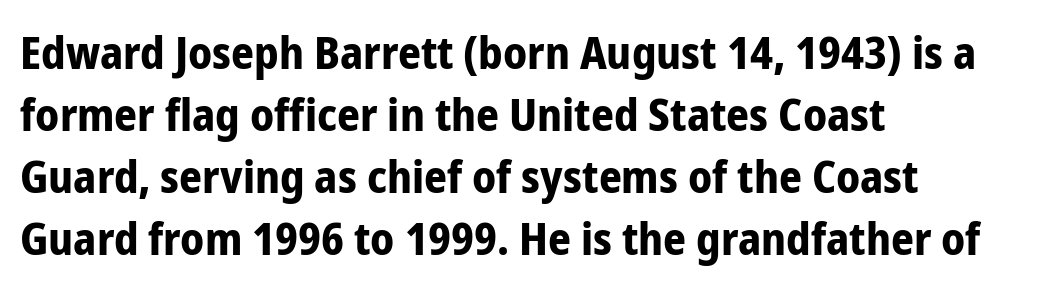
{"serif": "no", "italic": "no", "bold": "yes", "weight": "bold", "width": "condensed", "stroke_contrast": "low", "x_height": "medium", "monospaced": "no", "underline": "no", "align": "left", "line_spacing": "normal", "line_spacing_ratio": 1.38, "letter_spacing": "normal", "letter_spacing_em": 0.0, "glyph_px": 45}
